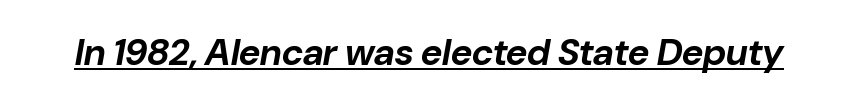
Chunky letters — that's bold for sure. Looking at the ascenders, they clearly lean. Note the varied advance widths — an 'i' is clearly narrower than an 'm'. A typographer would call this underscored text. The type is set solid horizontally, with unmodified tracking.
